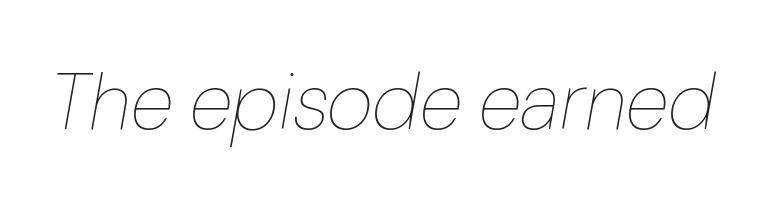
Rule under the text: the space is simply empty. Summary of weight: not heavy and not bold. The specimen reads as italic at a glance. Inter-character spacing is left at the font's built-in metrics. Spacing verdict: proportional, widths tailored to each character.
